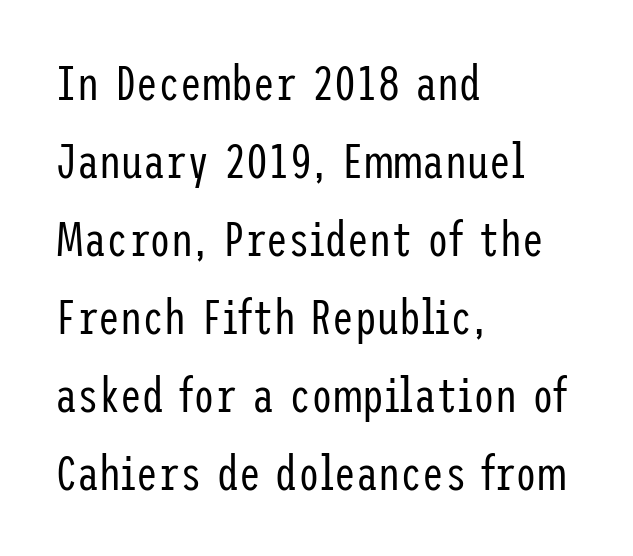
The image shows 49 px regular-weight, condensed sans-serif type, upright; set left-aligned, normal line spacing (1.59x), normal letter spacing, not underlined; low stroke contrast and a medium x-height.
